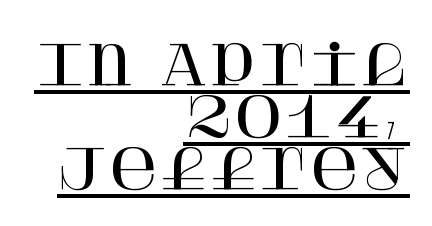
The image shows 54 px serif type, upright; set right-aligned, tight line spacing (0.96x), normal letter spacing, underlined; high stroke contrast and a large x-height.
